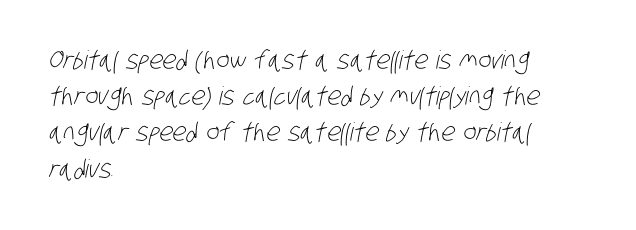
The image shows 25 px text type; set left-aligned, normal line spacing (1.45x), normal letter spacing, not underlined.
